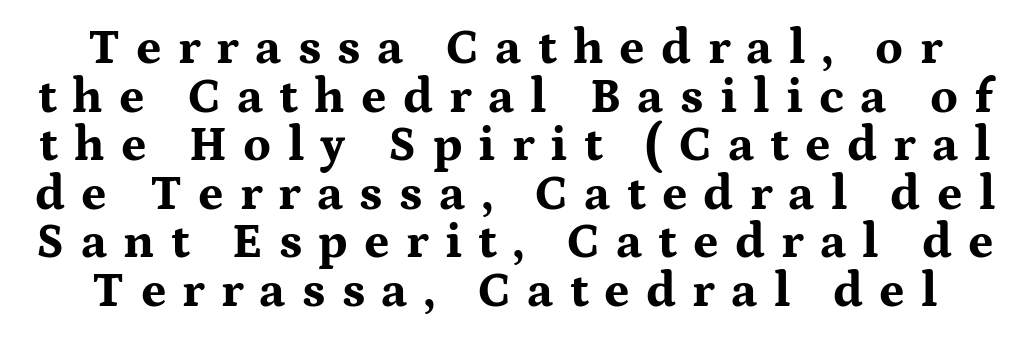
Note: serifs present on the glyphs. Successive baselines arrive quickly, one right under another. Each letter keeps its own natural width here, so spacing adapts to shape. Its strokes are broad and dark, the hallmark of bold type. The words here are not underlined. This sample uses expanded letter spacing, leaving extra air between glyphs.
